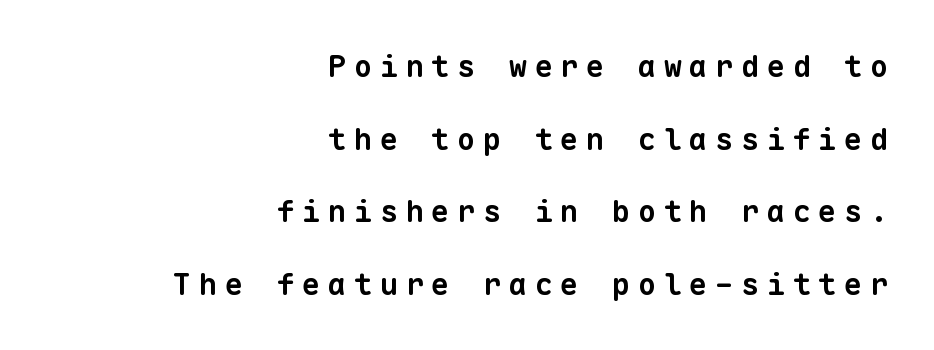
Q: Is the text bold? A: Yes.
Q: Is the typeface a serif or a sans-serif typeface? A: Sans-serif.
Q: Is the text underlined? A: No.
Q: How is the paragraph aligned? A: Right-aligned.
Q: Is the spacing between letters normal or unusually wide? A: Unusually wide.
Q: Is the spacing between lines tight, normal or loose? A: Loose.
Q: Width (condensed, normal, or wide)? A: Normal.
Q: Stroke contrast? A: Low.
Q: x-height? A: Medium.
Q: Monospaced? A: Yes.
